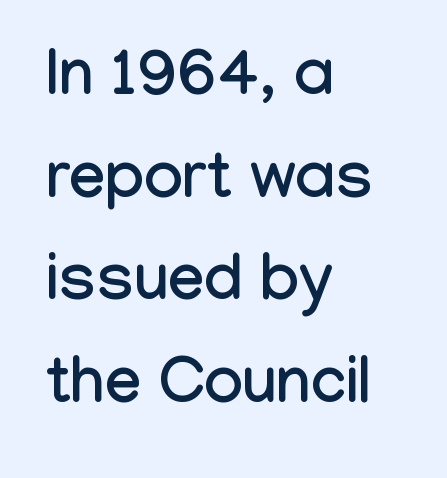
The image shows 65 px condensed sans-serif type, upright; set left-aligned, normal line spacing (1.58x), normal letter spacing, not underlined; low stroke contrast and a medium x-height.
